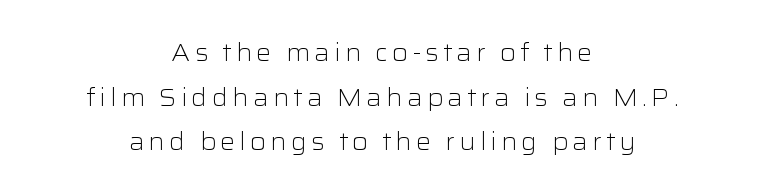
Q: Is the text bold? A: No.
Q: Is the text italic (slanted)? A: No, it is upright.
Q: Is the text underlined? A: No.
Q: How is the paragraph aligned? A: Centered.
